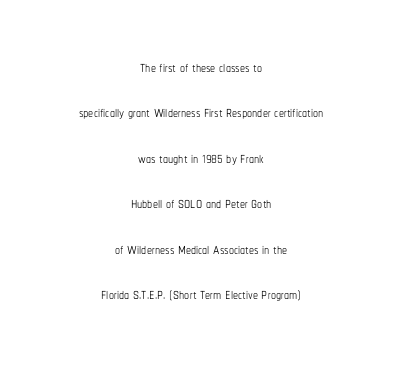
Q: Is the text bold? A: No.
Q: Is the text italic (slanted)? A: No, it is upright.
Q: Is the text underlined? A: No.
Q: How is the paragraph aligned? A: Centered.
Q: Is the spacing between letters normal or unusually wide? A: Normal.
Q: Is the spacing between lines tight, normal or loose? A: Loose.
